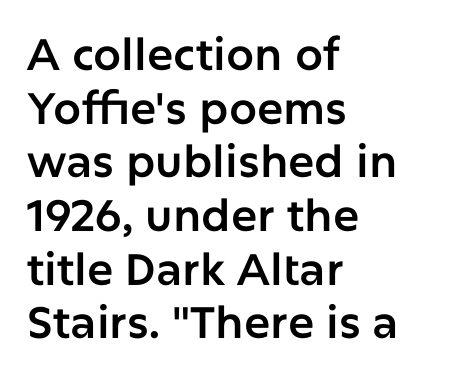
The image shows 44 px sans-serif type, upright; set left-aligned, line spacing 1.22x, normal letter spacing, not underlined; low stroke contrast and a medium x-height.
